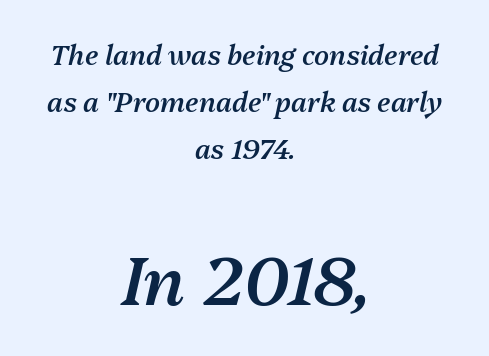
This sample has the flowing, uneven cadence of proportional lettering. The text block is weighted toward neither margin, spreading evenly from the middle. How are the letters spaced? Ordinarily, with no added tracking. Size hierarchy here favors the trailing block over the leading one. Posture: slanted.
